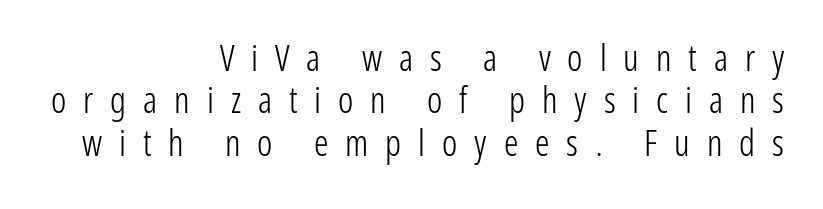
Q: Is the text bold? A: No.
Q: Is the text italic (slanted)? A: No, it is upright.
Q: Is the typeface a serif or a sans-serif typeface? A: Sans-serif.
Q: Is the text underlined? A: No.
Q: How is the paragraph aligned? A: Right-aligned.
Q: Is the spacing between letters normal or unusually wide? A: Unusually wide.
Q: Width (condensed, normal, or wide)? A: Condensed.
Q: Stroke contrast? A: Low.
Q: x-height? A: Medium.
Q: Monospaced? A: No.
